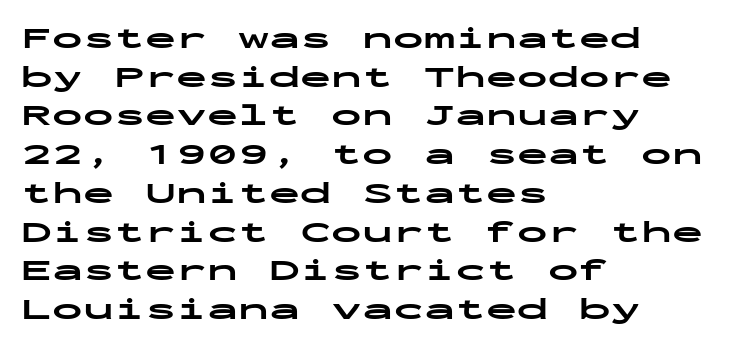
The image shows 31 px bold, wide sans-serif type, upright, monospaced; set left-aligned, normal line spacing (1.25x), normal letter spacing, not underlined; low stroke contrast and a medium x-height.
